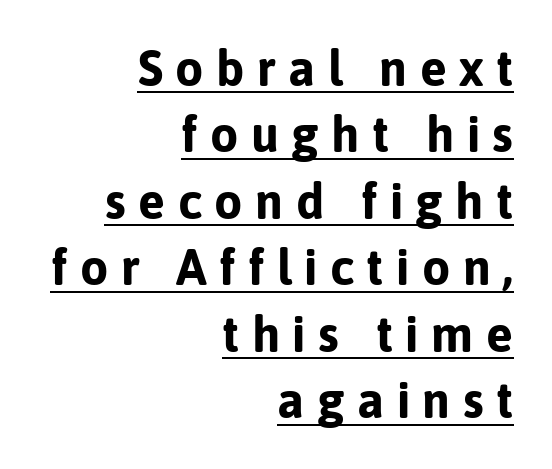
{"serif": "no", "italic": "no", "bold": "yes", "weight": "bold", "width": "normal", "stroke_contrast": "low", "x_height": "medium", "monospaced": "no", "underline": "yes", "align": "right", "line_spacing": "normal", "line_spacing_ratio": 1.33, "letter_spacing": "wide", "letter_spacing_em": 0.25, "glyph_px": 50}
